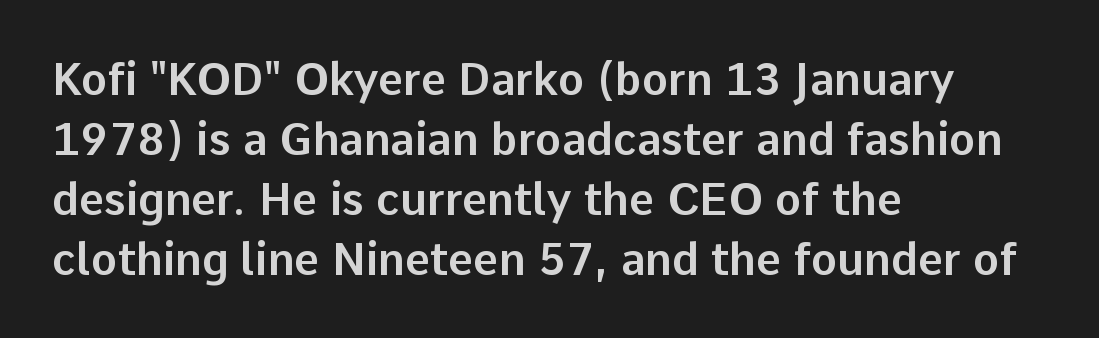
{"serif": "no", "italic": "no", "width": "normal", "stroke_contrast": "low", "x_height": "medium", "monospaced": "no", "underline": "no", "align": "left", "line_spacing": "normal", "line_spacing_ratio": 1.36, "letter_spacing": "normal", "letter_spacing_em": 0.0, "glyph_px": 44}
